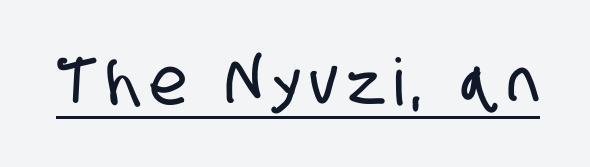
Q: Is the typeface a serif or a sans-serif typeface? A: Sans-serif.
Q: Is the text underlined? A: Yes.
Q: Width (condensed, normal, or wide)? A: Condensed.
Q: Stroke contrast? A: Low.
Q: x-height? A: Large.
Q: Monospaced? A: No.
